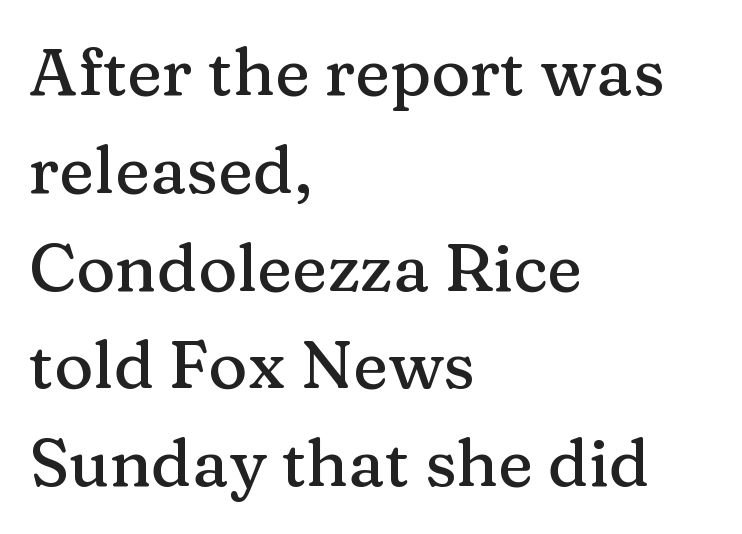
The space between consecutive lines is moderate. The axis of the letterforms is exactly vertical. The type is set solid horizontally, with unmodified tracking. The glyphs in this specimen are seriffed. Looks like regular typesetting: each glyph gets only the width it needs. The space directly below the letters is spotless.
